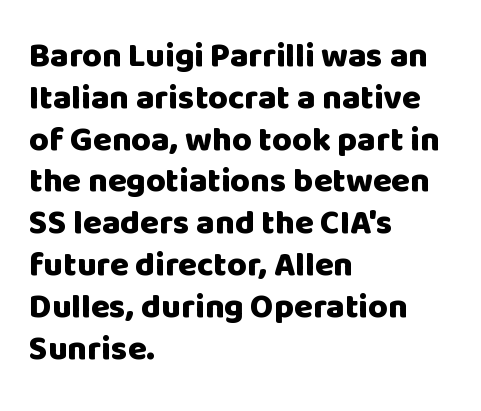
Q: Is the text bold? A: Yes.
Q: Is the text italic (slanted)? A: No, it is upright.
Q: Is the typeface a serif or a sans-serif typeface? A: Sans-serif.
Q: Is the text underlined? A: No.
Q: How is the paragraph aligned? A: Left-aligned.
Q: Is the spacing between letters normal or unusually wide? A: Normal.
Q: Width (condensed, normal, or wide)? A: Normal.
Q: Stroke contrast? A: Low.
Q: x-height? A: Large.
Q: Monospaced? A: No.
